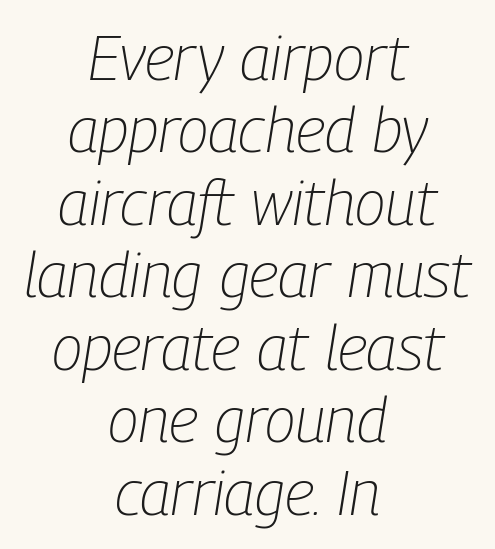
The image shows 63 px light, condensed type, italic (leaning right); set centered, tight line spacing (1.15x), normal letter spacing, not underlined; low stroke contrast and a medium x-height.
